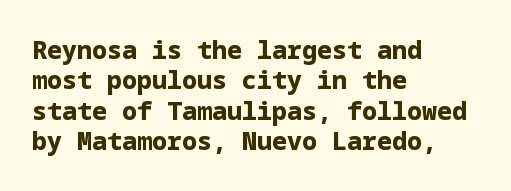
Each line starts at the same left margin while the right side varies. Words appear dense and cohesive because spacing is normal. What weight is shown? A full bold with thick strokes. Nope, not italic — everything's standing straight.
